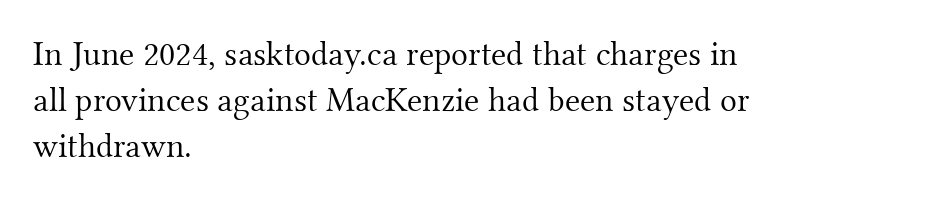
Q: Is the text bold? A: No.
Q: Is the text italic (slanted)? A: No, it is upright.
Q: Is the typeface a serif or a sans-serif typeface? A: Serif.
Q: Is the text underlined? A: No.
Q: How is the paragraph aligned? A: Left-aligned.
Q: Is the spacing between letters normal or unusually wide? A: Normal.
Q: Is the spacing between lines tight, normal or loose? A: Normal.
Q: Width (condensed, normal, or wide)? A: Normal.
Q: Stroke contrast? A: Medium.
Q: x-height? A: Small.
Q: Monospaced? A: No.
